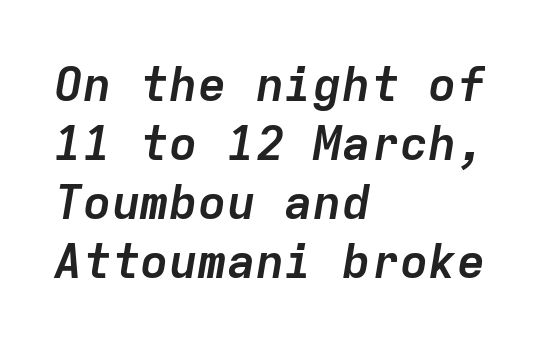
{"italic": "yes", "lean": "right", "slant_degrees": 9, "bold": "yes", "weight": "semibold", "width": "normal", "stroke_contrast": "low", "x_height": "medium", "monospaced": "yes", "underline": "no", "align": "left", "line_spacing_ratio": 1.23, "letter_spacing": "normal", "letter_spacing_em": 0.0, "glyph_px": 48}
